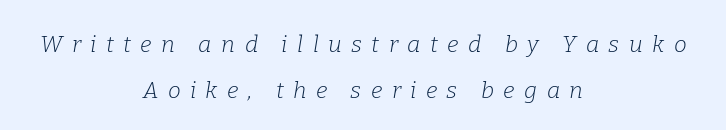
{"italic": "yes", "lean": "right", "slant_degrees": 9, "bold": "no", "underline": "no", "align": "center", "line_spacing": "loose", "line_spacing_ratio": 2.0, "letter_spacing": "wide", "letter_spacing_em": 0.41, "glyph_px": 23}
